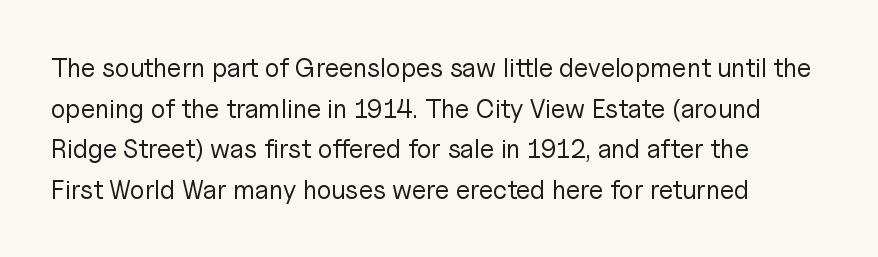
Q: Is the text bold? A: No.
Q: Is the text italic (slanted)? A: No, it is upright.
Q: Is the text underlined? A: No.
Q: How is the paragraph aligned? A: Left-aligned.
Q: Is the spacing between letters normal or unusually wide? A: Normal.
Q: Is the spacing between lines tight, normal or loose? A: Normal.
